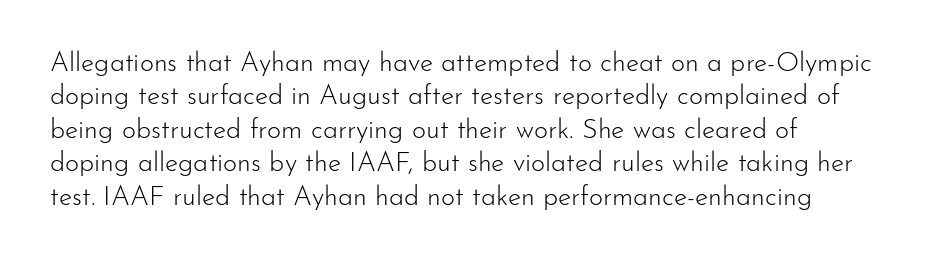
{"italic": "no", "bold": "no", "underline": "no", "line_spacing_ratio": 1.24, "letter_spacing": "normal", "letter_spacing_em": 0.0, "glyph_px": 27}
